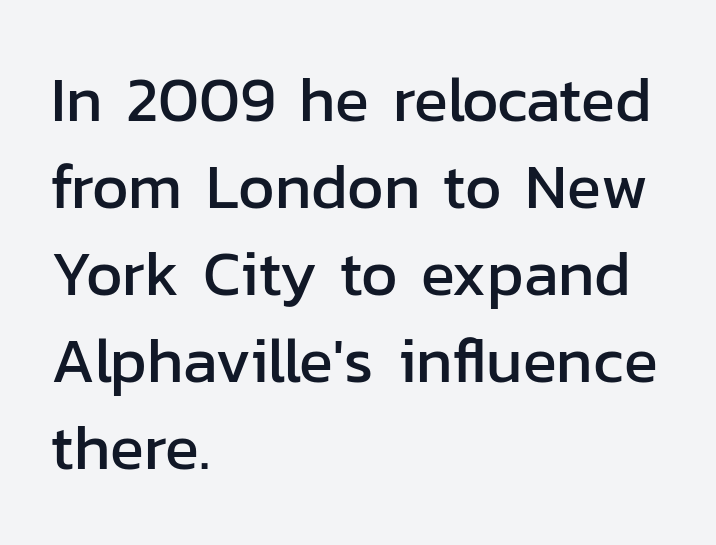
Q: Is the text italic (slanted)? A: No, it is upright.
Q: Is the typeface a serif or a sans-serif typeface? A: Sans-serif.
Q: Is the text underlined? A: No.
Q: How is the paragraph aligned? A: Left-aligned.
Q: Is the spacing between letters normal or unusually wide? A: Normal.
Q: Is the spacing between lines tight, normal or loose? A: Normal.
Q: Width (condensed, normal, or wide)? A: Normal.
Q: Stroke contrast? A: Low.
Q: x-height? A: Medium.
Q: Monospaced? A: No.
